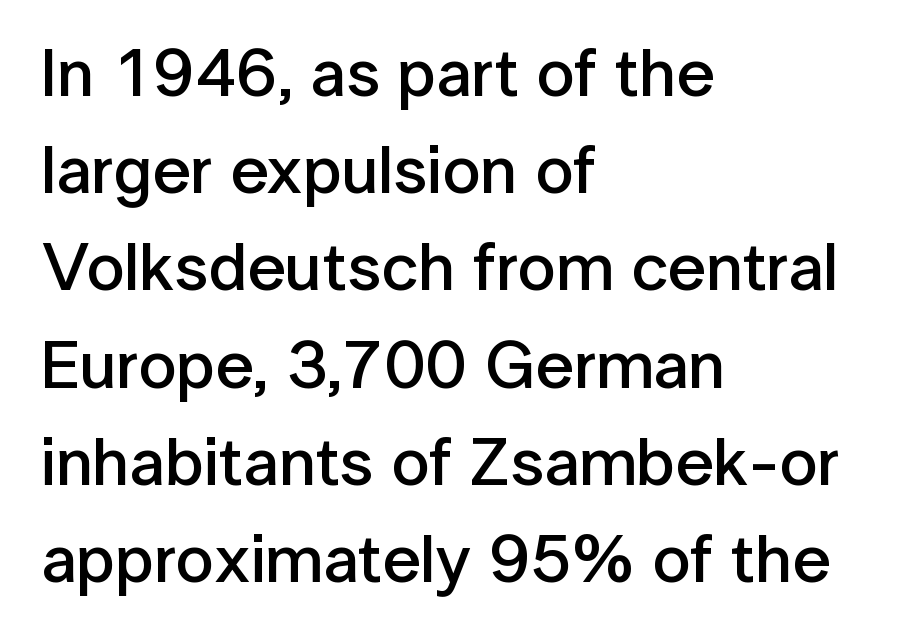
Q: Is the text bold? A: Semi-bold.
Q: Is the text italic (slanted)? A: No, it is upright.
Q: Is the typeface a serif or a sans-serif typeface? A: Sans-serif.
Q: Is the text underlined? A: No.
Q: How is the paragraph aligned? A: Left-aligned.
Q: Is the spacing between letters normal or unusually wide? A: Normal.
Q: Is the spacing between lines tight, normal or loose? A: Normal.
Q: Width (condensed, normal, or wide)? A: Normal.
Q: Stroke contrast? A: Low.
Q: x-height? A: Medium.
Q: Monospaced? A: No.
